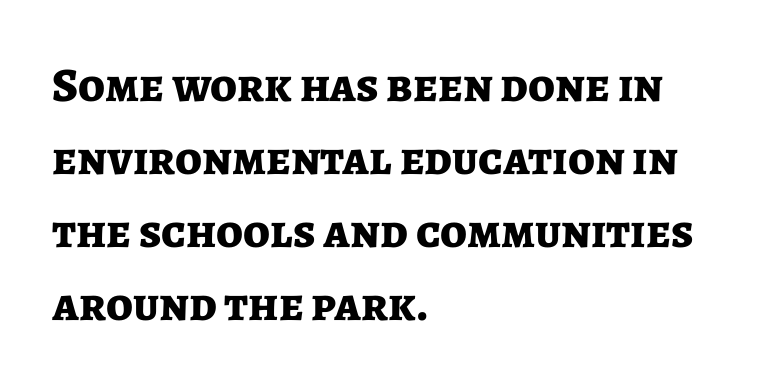
{"serif": "no", "italic": "no", "bold": "yes", "weight": "bold", "width": "normal", "stroke_contrast": "low", "x_height": "medium", "monospaced": "no", "underline": "no", "align": "left", "line_spacing": "normal", "line_spacing_ratio": 1.52, "letter_spacing": "normal", "letter_spacing_em": 0.0, "glyph_px": 48}
